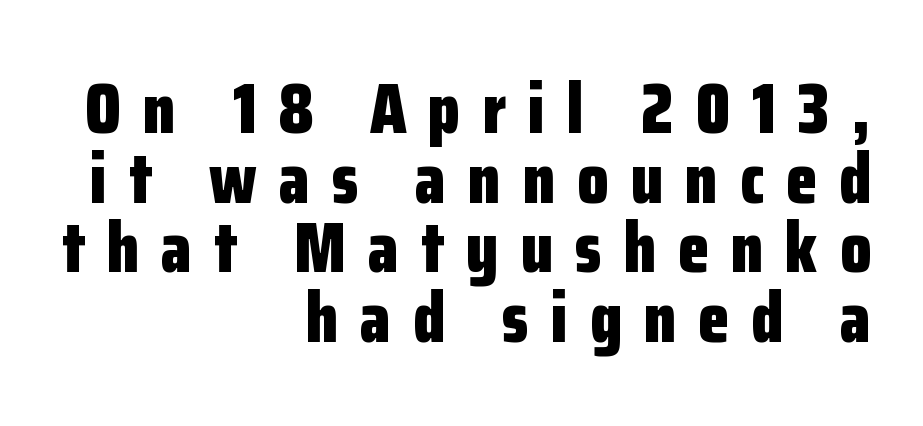
The image shows 71 px bold, condensed sans-serif type, upright; set right-aligned, tight line spacing (0.98x), unusually wide letter spacing (+0.31 em), not underlined; low stroke contrast and a medium x-height.
